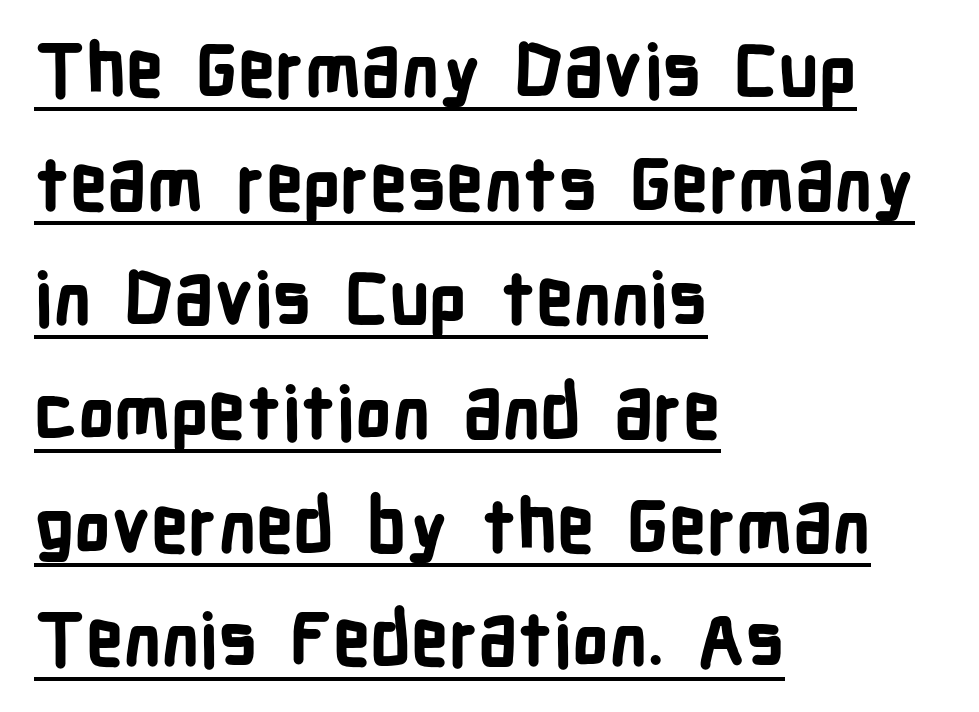
The image shows 73 px bold, condensed sans-serif type, upright; set left-aligned, normal line spacing (1.56x), normal letter spacing, underlined; low stroke contrast and a medium x-height.
